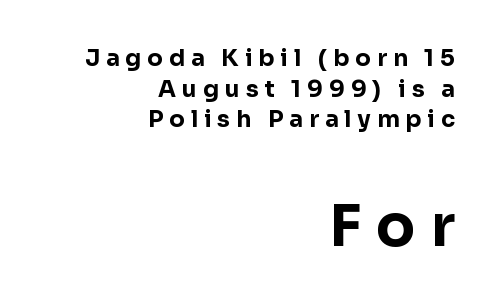
Tracking value appears strongly positive — letters spread wide. Heft: maximum for text — a bold. Typeset ragged left — the right edge is the straight one. Bare-footed words on every line. You can tell from the bare stems that sans-serif type was used. Looks like regular typesetting: each glyph gets only the width it needs.
